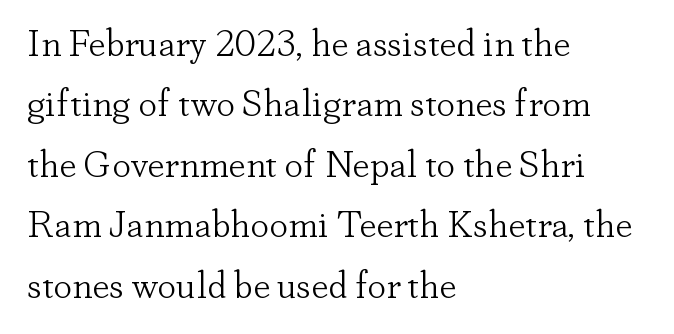
Q: Is the text bold? A: No.
Q: Is the text italic (slanted)? A: No, it is upright.
Q: Is the typeface a serif or a sans-serif typeface? A: Serif.
Q: Is the text underlined? A: No.
Q: How is the paragraph aligned? A: Left-aligned.
Q: Is the spacing between letters normal or unusually wide? A: Normal.
Q: Is the spacing between lines tight, normal or loose? A: Normal.
Q: Width (condensed, normal, or wide)? A: Normal.
Q: Stroke contrast? A: Low.
Q: x-height? A: Small.
Q: Monospaced? A: No.
